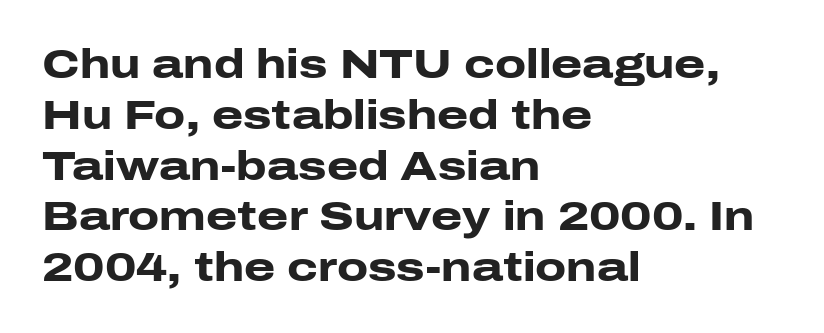
The image shows 40 px heavy, wide sans-serif type, upright; set left-aligned, normal line spacing (1.27x), normal letter spacing, not underlined; low stroke contrast and a medium x-height.
